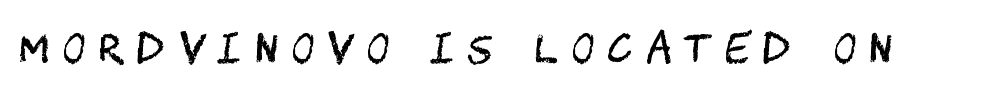
Q: Is the text bold? A: No.
Q: Is the text italic (slanted)? A: No, it is upright.
Q: Is the typeface a serif or a sans-serif typeface? A: Sans-serif.
Q: Is the text underlined? A: No.
Q: Is the spacing between letters normal or unusually wide? A: Unusually wide.
Q: Width (condensed, normal, or wide)? A: Condensed.
Q: Stroke contrast? A: Medium.
Q: x-height? A: Large.
